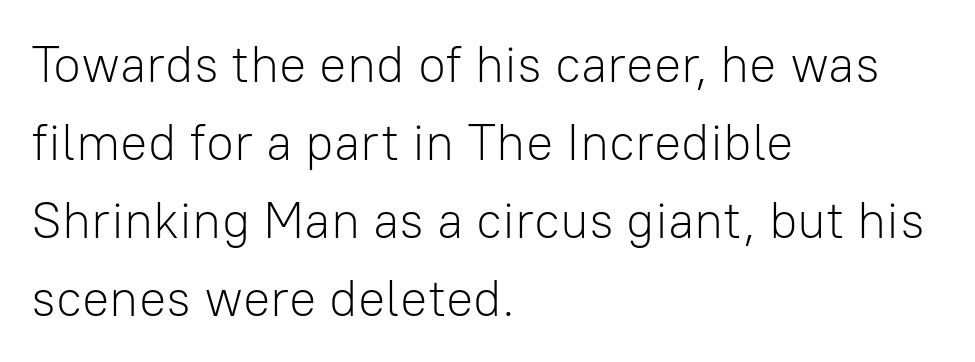
The image shows 51 px light sans-serif type, upright; set left-aligned, normal line spacing (1.53x), normal letter spacing, not underlined; low stroke contrast and a medium x-height.
